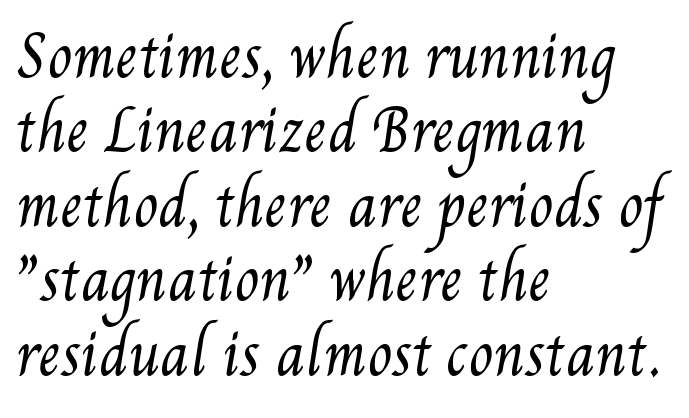
{"bold": "no", "weight": "regular", "width": "condensed", "stroke_contrast": "medium", "x_height": "small", "monospaced": "no", "underline": "no", "align": "left", "line_spacing": "normal", "line_spacing_ratio": 1.33, "letter_spacing": "normal", "letter_spacing_em": 0.0, "glyph_px": 56}
